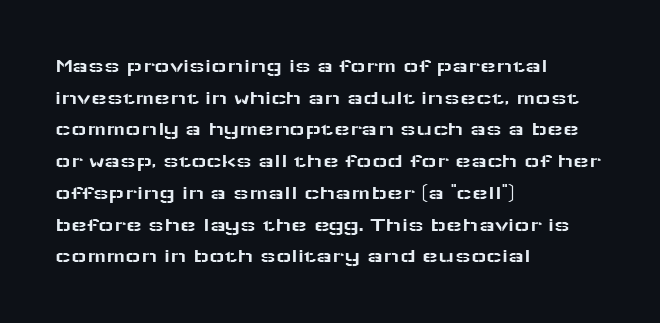
{"italic": "no", "underline": "no", "align": "left", "line_spacing": "normal", "line_spacing_ratio": 1.51, "letter_spacing": "normal", "letter_spacing_em": 0.0, "glyph_px": 21}
